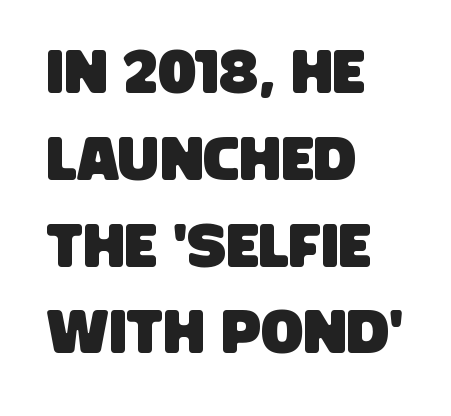
The image shows 62 px condensed sans-serif type; set left-aligned, normal line spacing (1.4x), normal letter spacing, not underlined; low stroke contrast and a large x-height.
